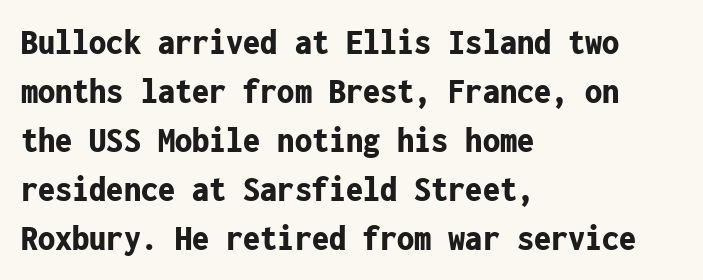
{"serif": "no", "italic": "no", "bold": "yes", "weight": "bold", "width": "condensed", "stroke_contrast": "low", "x_height": "medium", "monospaced": "yes", "underline": "no", "align": "left", "line_spacing": "normal", "line_spacing_ratio": 1.29, "letter_spacing": "normal", "letter_spacing_em": 0.0, "glyph_px": 38}
